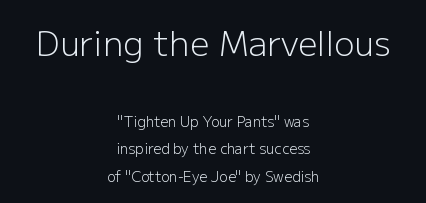
Teacher's note: observe the equal gaps on both sides — that is centered alignment. Quick note: interline space is abundant. Think of a printed novel: that variable character pitch is what you see here. You get the large type first, then a drop to smaller type. Words appear dense and cohesive because spacing is normal. Is this a sans? Yes — the strokes have no serifs.
